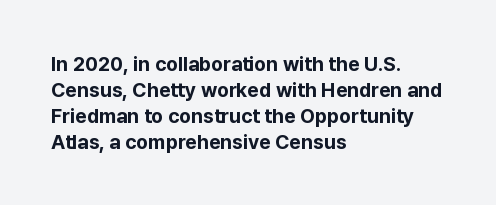
The image shows 20 px bold type, upright; set left-aligned, normal line spacing (1.3x), normal letter spacing, not underlined.
